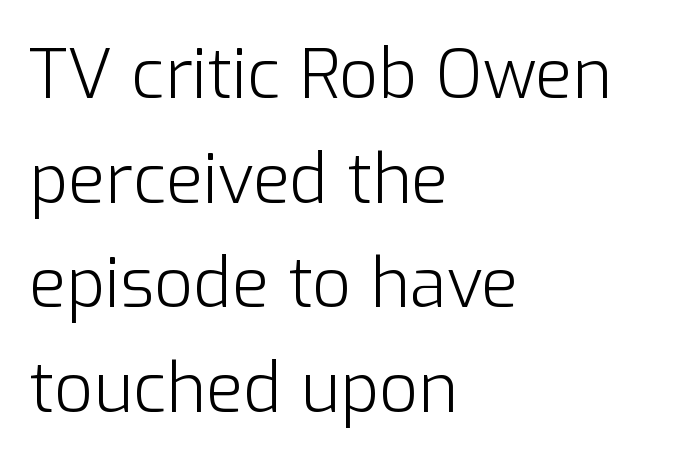
Q: Is the text bold? A: No.
Q: Is the text italic (slanted)? A: No, it is upright.
Q: Is the typeface a serif or a sans-serif typeface? A: Sans-serif.
Q: Is the text underlined? A: No.
Q: How is the paragraph aligned? A: Left-aligned.
Q: Is the spacing between letters normal or unusually wide? A: Normal.
Q: Is the spacing between lines tight, normal or loose? A: Normal.
Q: Width (condensed, normal, or wide)? A: Normal.
Q: Stroke contrast? A: Low.
Q: x-height? A: Medium.
Q: Monospaced? A: No.
